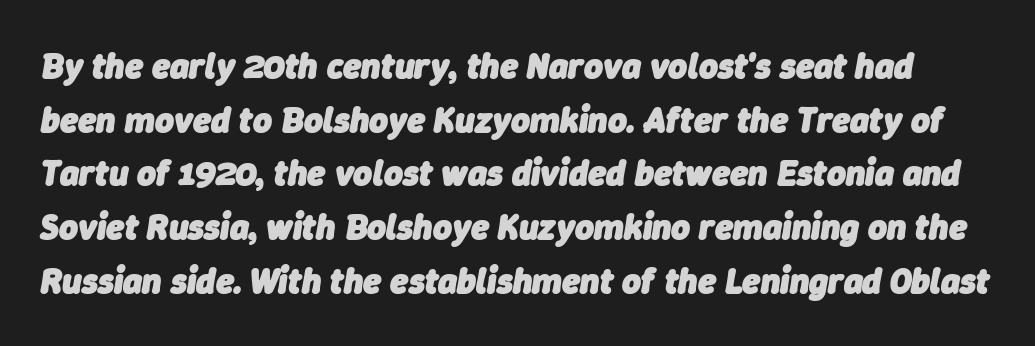
{"italic": "yes", "lean": "right", "slant_degrees": 9, "bold": "yes", "weight": "heavy", "width": "normal", "stroke_contrast": "low", "x_height": "medium", "monospaced": "no", "underline": "no", "line_spacing": "normal", "line_spacing_ratio": 1.49, "letter_spacing": "normal", "letter_spacing_em": 0.0, "glyph_px": 36}
